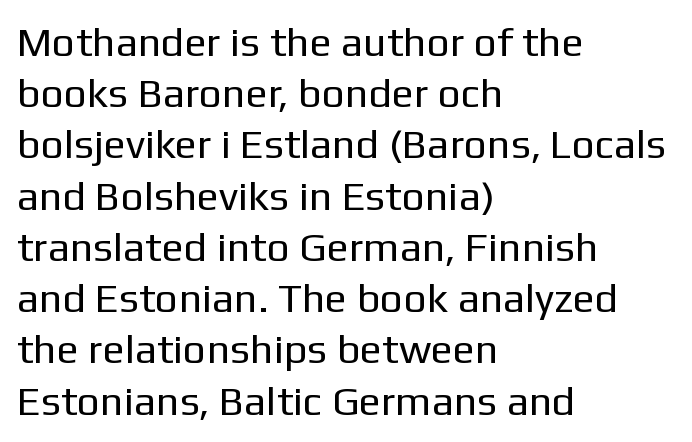
{"serif": "no", "italic": "no", "bold": "no", "weight": "regular", "width": "normal", "stroke_contrast": "low", "x_height": "medium", "monospaced": "no", "underline": "no", "align": "left", "line_spacing": "normal", "line_spacing_ratio": 1.25, "letter_spacing": "normal", "letter_spacing_em": 0.0, "glyph_px": 41}
